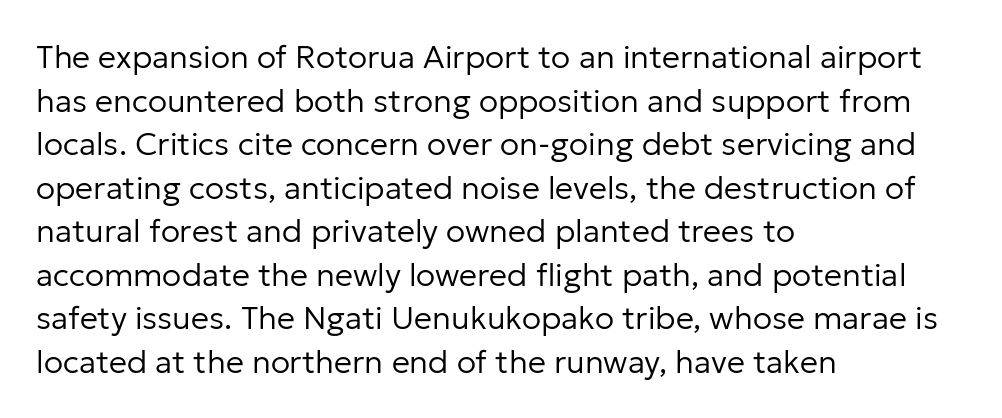
Counters stay open thanks to moderate or lighter strokes. Leading: standard. Reading down the block, your eye returns to a fixed left position each line. It's the straight-up-and-down kind of type.
